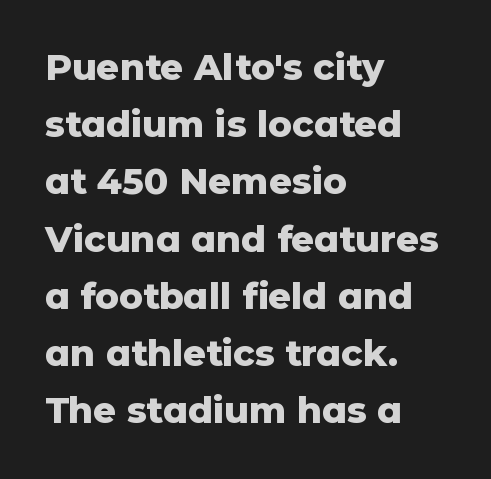
Only glyphs here, with clear space below each row. Here the designer chose a conventional face with non-uniform glyph widths. No italicization has been applied; the sample stays upright. Compared with typical body copy, the letter spacing here is the same. The typeface chosen for these lines omits serifs. Bold? Absolutely — the strokes are thick and heavy.
